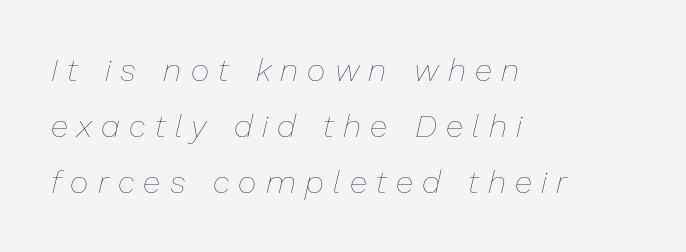
The image shows 32 px thin type, italic (leaning right); set left-aligned, line spacing 1.75x, unusually wide letter spacing (+0.29 em), not underlined; low stroke contrast and a medium x-height.
